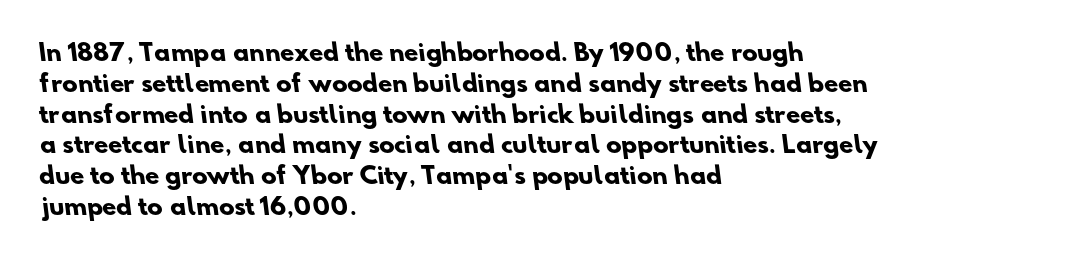
Students, this is bold: see how much ink each stroke carries. Alignment: flush left. Rows of type keep a routine distance in the vertical direction. Lines of text with bare space underneath. The letters sit at their default tracking, neither squeezed nor spread.
